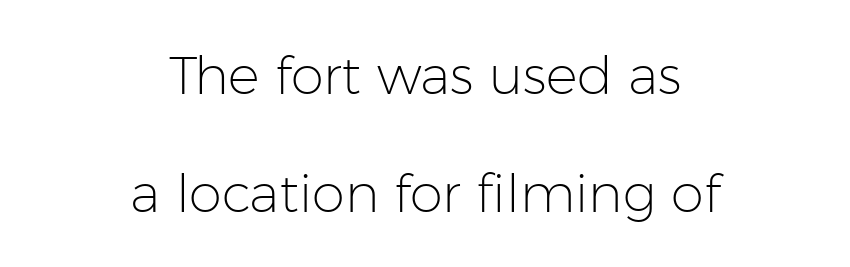
{"serif": "no", "italic": "no", "bold": "no", "weight": "light", "width": "normal", "stroke_contrast": "low", "x_height": "medium", "monospaced": "no", "underline": "no", "align": "center", "line_spacing": "loose", "line_spacing_ratio": 2.23, "letter_spacing": "normal", "letter_spacing_em": 0.0, "glyph_px": 53}
